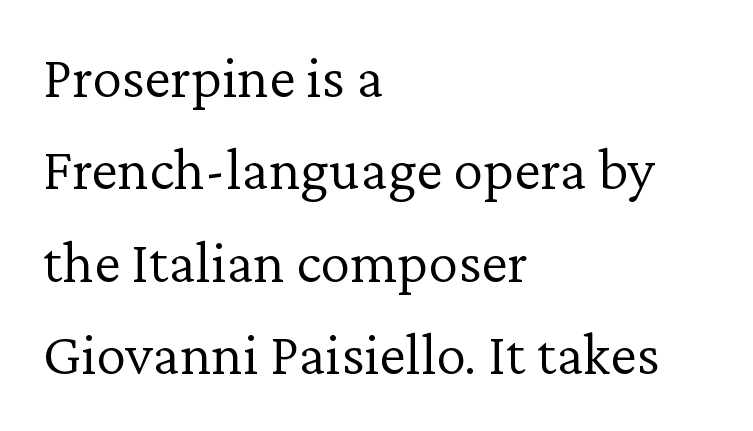
The image shows 60 px light serif type, upright; set left-aligned, normal line spacing (1.54x), normal letter spacing, not underlined; low stroke contrast and a medium x-height.
